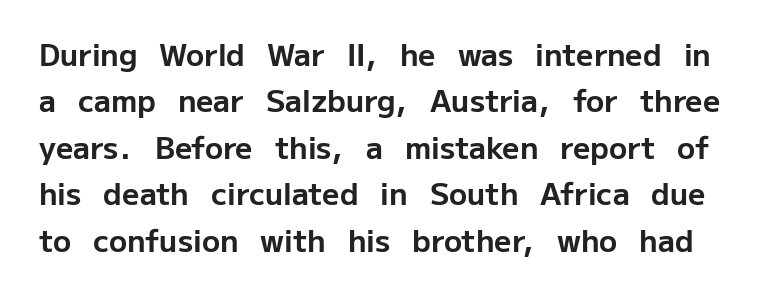
{"serif": "no", "italic": "no", "bold": "yes", "weight": "bold", "width": "normal", "stroke_contrast": "low", "x_height": "medium", "monospaced": "no", "underline": "no", "line_spacing": "normal", "line_spacing_ratio": 1.55, "letter_spacing": "normal", "letter_spacing_em": 0.0, "glyph_px": 30}
